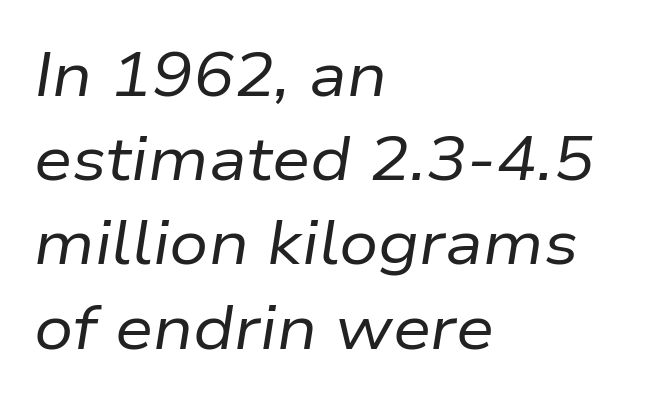
{"italic": "yes", "lean": "right", "slant_degrees": 9, "bold": "no", "weight": "regular", "width": "normal", "stroke_contrast": "low", "x_height": "medium", "monospaced": "no", "underline": "no", "align": "left", "line_spacing": "normal", "line_spacing_ratio": 1.38, "letter_spacing": "normal", "letter_spacing_em": 0.0, "glyph_px": 61}
